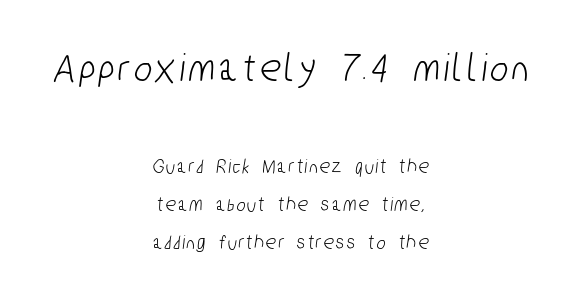
The image shows 42 px condensed sans-serif type; set centered, line spacing 1.8x, not underlined; the first (top) block is 2.0x larger; low stroke contrast and a medium x-height.
